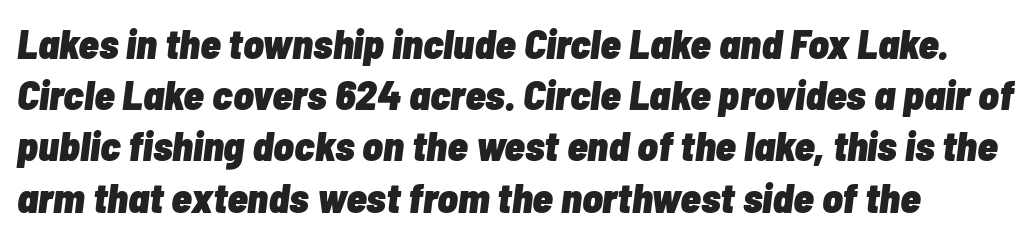
Tracking value appears to be zero — textbook default spacing. You can tell it's italic because the verticals aren't actually vertical. Here the designer chose a conventional face with non-uniform glyph widths. A clean baseline with only descenders dipping below it. The font is running at its bold setting.
